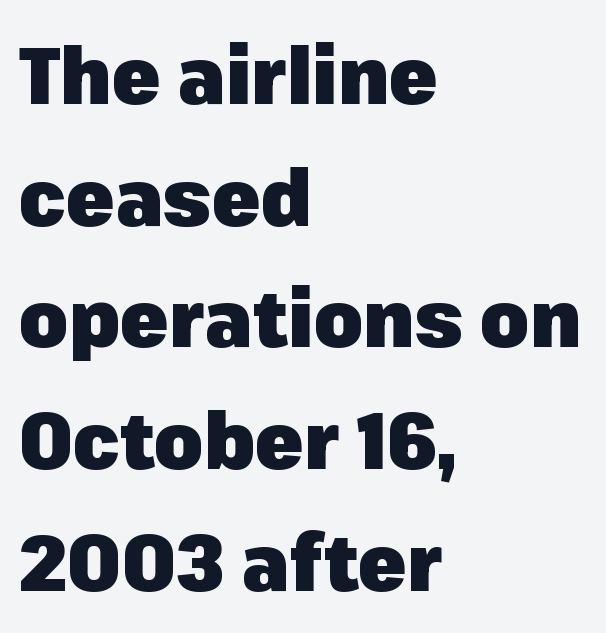
{"serif": "no", "italic": "no", "bold": "yes", "weight": "heavy", "width": "normal", "stroke_contrast": "low", "x_height": "medium", "monospaced": "no", "underline": "no", "align": "left", "line_spacing": "normal", "line_spacing_ratio": 1.54, "letter_spacing": "normal", "letter_spacing_em": 0.0, "glyph_px": 79}
